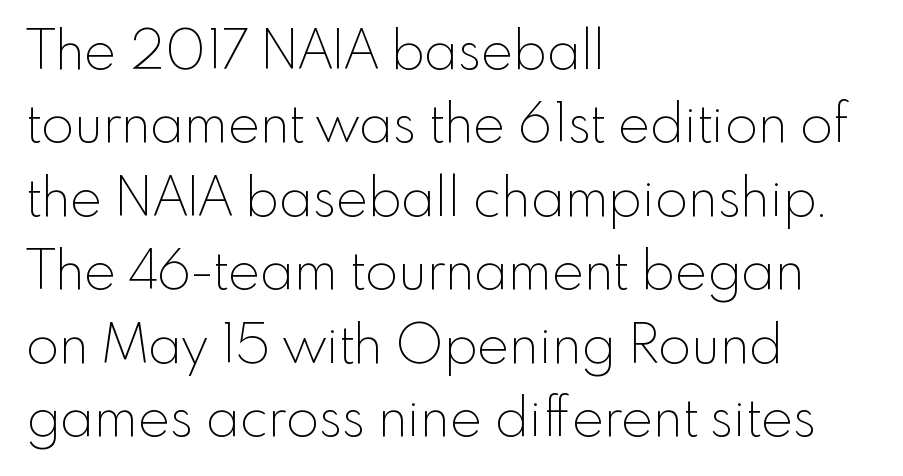
Q: Is the text bold? A: No.
Q: Is the text italic (slanted)? A: No, it is upright.
Q: Is the typeface a serif or a sans-serif typeface? A: Sans-serif.
Q: Is the text underlined? A: No.
Q: How is the paragraph aligned? A: Left-aligned.
Q: Is the spacing between letters normal or unusually wide? A: Normal.
Q: Is the spacing between lines tight, normal or loose? A: Normal.
Q: Width (condensed, normal, or wide)? A: Normal.
Q: x-height? A: Small.
Q: Monospaced? A: No.
